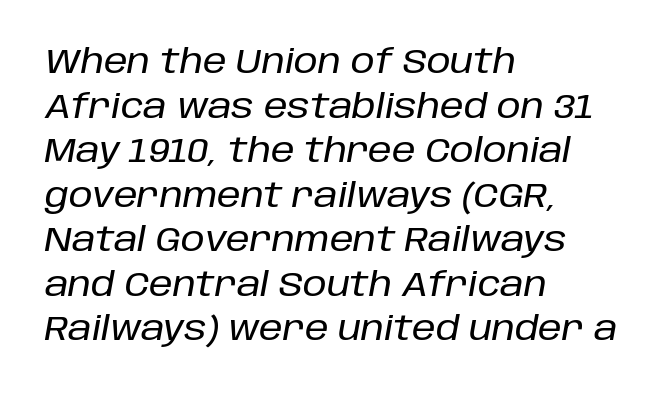
{"italic": "yes", "lean": "right", "slant_degrees": 10, "width": "normal", "stroke_contrast": "low", "x_height": "large", "monospaced": "no", "underline": "no", "align": "left", "line_spacing": "normal", "line_spacing_ratio": 1.31, "letter_spacing": "normal", "letter_spacing_em": 0.0, "glyph_px": 34}
